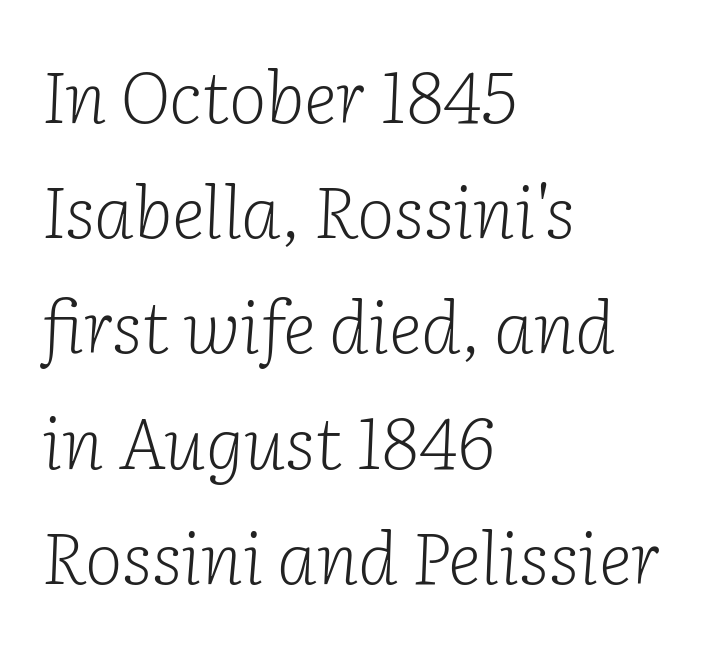
Q: Is the text bold? A: No.
Q: Is the text italic (slanted)? A: Yes, it leans right by about 2 degrees.
Q: Is the typeface a serif or a sans-serif typeface? A: Serif.
Q: Is the text underlined? A: No.
Q: How is the paragraph aligned? A: Left-aligned.
Q: Is the spacing between letters normal or unusually wide? A: Normal.
Q: Is the spacing between lines tight, normal or loose? A: Normal.
Q: Width (condensed, normal, or wide)? A: Normal.
Q: Stroke contrast? A: Low.
Q: x-height? A: Medium.
Q: Monospaced? A: No.
